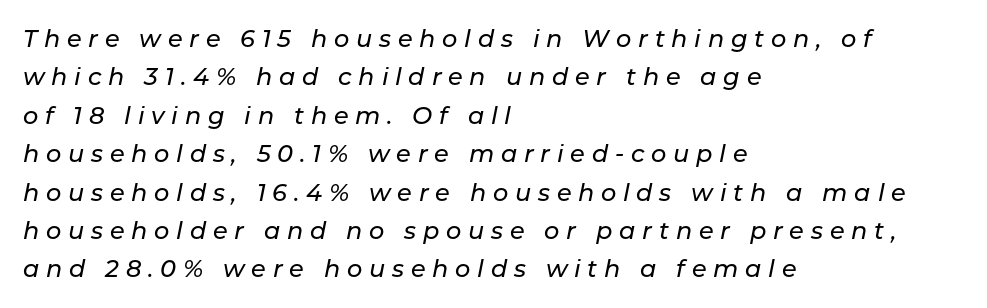
The letters are slanted; this is an italic face. Horizontal alignment here is leftward, the default for most running prose. The line-height multiplier appears to be the usual default. The zone under the glyphs is completely vacant.
